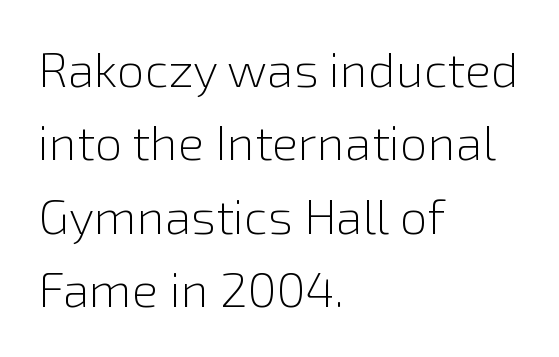
Descender tails drop into unmarked territory. A typesetter would call this proportional, since set widths differ per character. The space between consecutive lines is moderate. Serif or sans? Sans — the stroke terminals are bare. These lines were composed using upright roman letters. These lines are set flush left with a ragged right edge.
